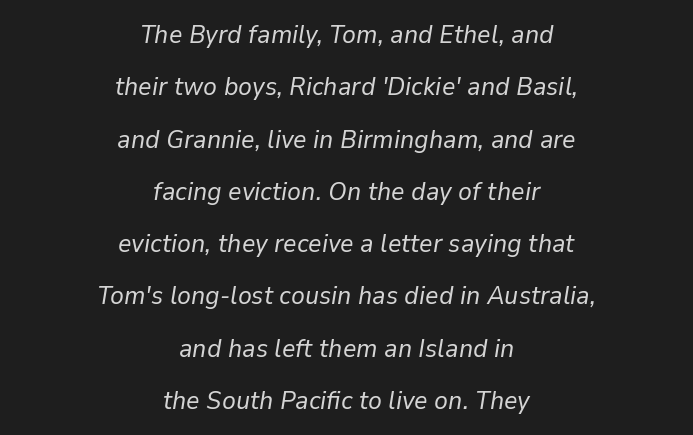
Honestly, the letter spacing is just normal — you wouldn't notice it. Loosely led — the rows are spread out. Typeset on center — no edge is straight. The space directly below the letters is spotless. The specimen reads as italic at a glance.
